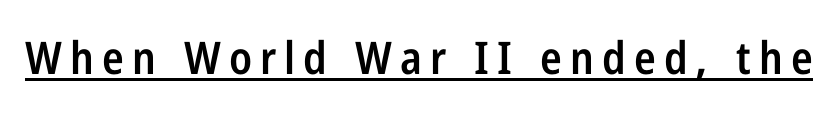
The image shows 45 px semibold, condensed sans-serif type, upright; set underlined; low stroke contrast and a medium x-height.
